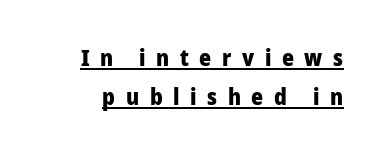
{"italic": "no", "bold": "yes", "underline": "yes", "line_spacing": "normal", "line_spacing_ratio": 1.68, "letter_spacing": "wide", "letter_spacing_em": 0.46, "glyph_px": 23}
